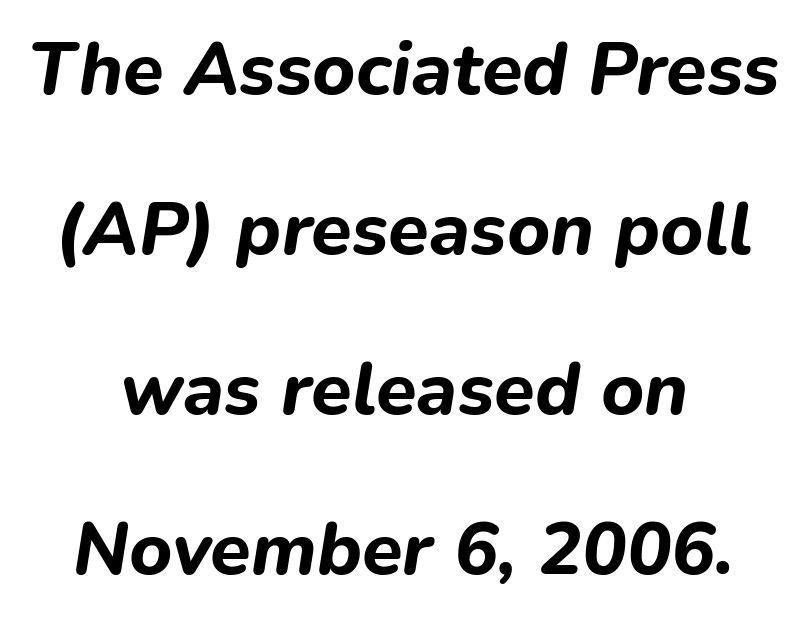
Q: Is the text bold? A: Yes.
Q: Is the text italic (slanted)? A: Yes, it leans right by about 9 degrees.
Q: Is the text underlined? A: No.
Q: How is the paragraph aligned? A: Centered.
Q: Is the spacing between letters normal or unusually wide? A: Normal.
Q: Is the spacing between lines tight, normal or loose? A: Loose.
Q: Width (condensed, normal, or wide)? A: Normal.
Q: Stroke contrast? A: Low.
Q: x-height? A: Medium.
Q: Monospaced? A: No.
